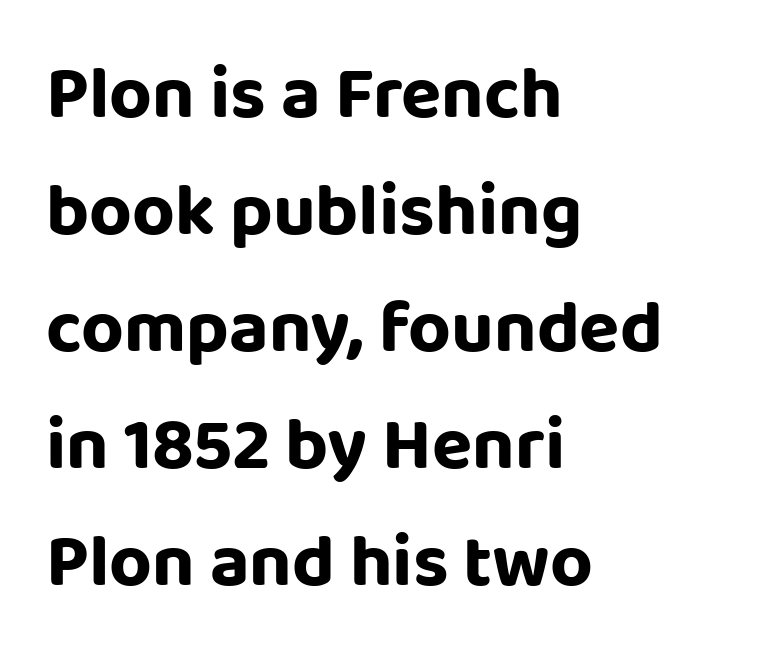
The image shows 74 px sans-serif type, upright; set left-aligned, normal line spacing (1.58x), normal letter spacing, not underlined; low stroke contrast and a large x-height.
